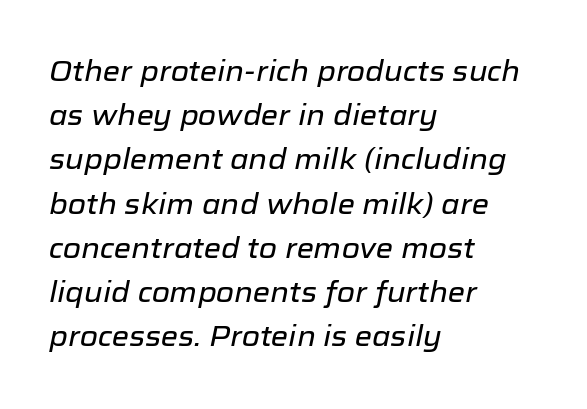
The image shows 28 px text type, italic (leaning right); set left-aligned, normal line spacing (1.58x), normal letter spacing, not underlined; low stroke contrast and a medium x-height.
